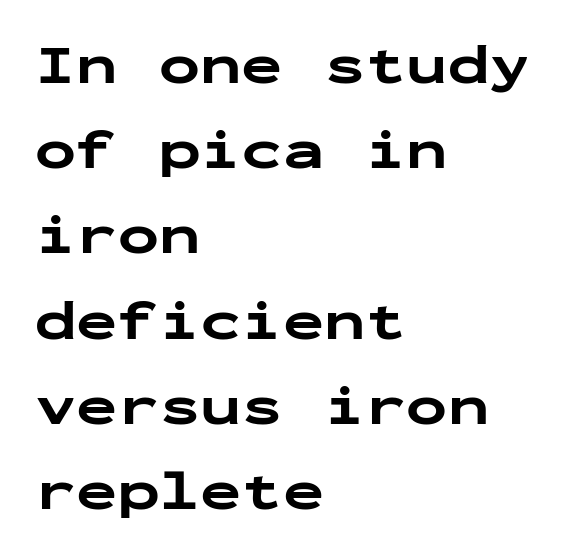
Only glyphs here, with clear space below each row. Quick note: not italic, upright. The passage shown stacks its lines at a standard gap. The paragraph has a hard left edge and a soft right edge. Summary of weight: heavy, a full bold.
